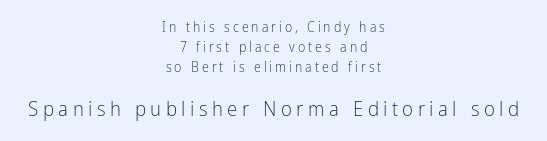
The image shows 21 px text type, upright; set centered, normal line spacing (1.42x), unusually wide letter spacing (+0.21 em), not underlined; the second (bottom) block is 1.5x larger.
